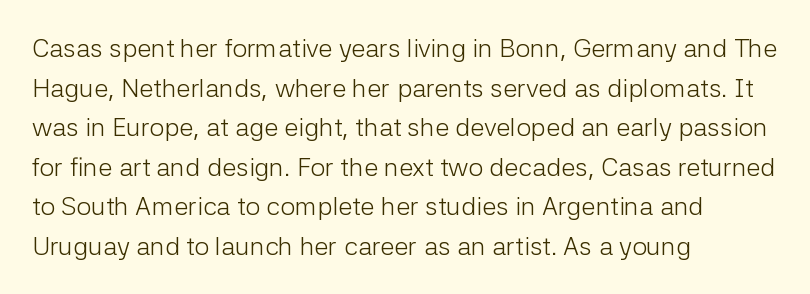
The block of text has a typical density, with ordinary space between rows. The line texture is even and compact thanks to regular tracking. Nothing heavy about these letters — not bold at all. Which margin do the lines hug? The left one — the right edge is uneven.
